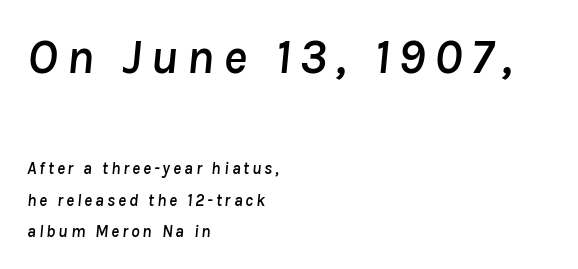
{"italic": "yes", "lean": "right", "slant_degrees": 8, "width": "normal", "stroke_contrast": "low", "x_height": "medium", "monospaced": "no", "underline": "no", "align": "left", "line_spacing_ratio": 1.83, "larger_block": "first", "size_ratio": 2.94, "glyph_px": 50}
